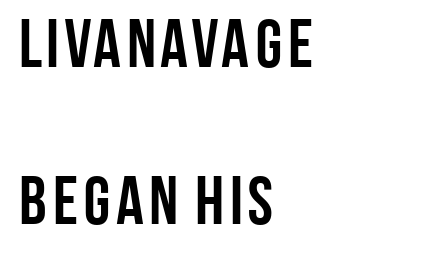
{"serif": "no", "italic": "no", "bold": "yes", "weight": "semibold", "width": "condensed", "stroke_contrast": "low", "x_height": "large", "monospaced": "no", "underline": "no", "align": "left", "line_spacing": "loose", "line_spacing_ratio": 2.31, "letter_spacing": "normal", "letter_spacing_em": 0.0, "glyph_px": 68}
